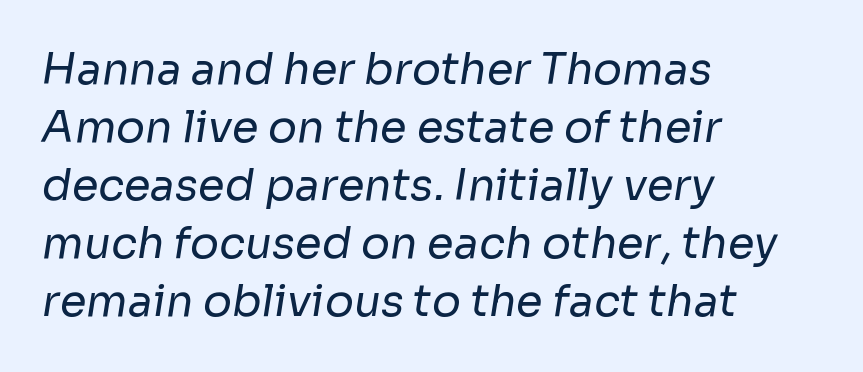
{"serif": "no", "bold": "no", "weight": "regular", "width": "normal", "stroke_contrast": "low", "x_height": "medium", "monospaced": "no", "underline": "no", "align": "left", "line_spacing": "normal", "line_spacing_ratio": 1.35, "letter_spacing": "normal", "letter_spacing_em": 0.0, "glyph_px": 43}
